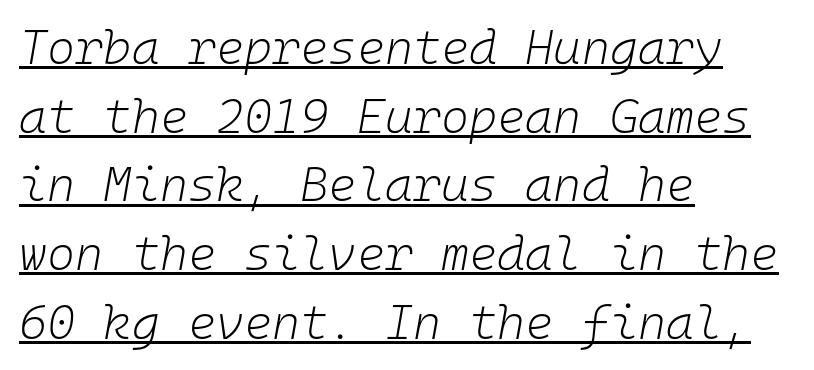
{"italic": "yes", "lean": "right", "slant_degrees": 10, "bold": "no", "weight": "light", "width": "normal", "stroke_contrast": "low", "x_height": "medium", "monospaced": "yes", "underline": "yes", "align": "left", "line_spacing": "normal", "line_spacing_ratio": 1.43, "letter_spacing": "normal", "letter_spacing_em": 0.0, "glyph_px": 48}
